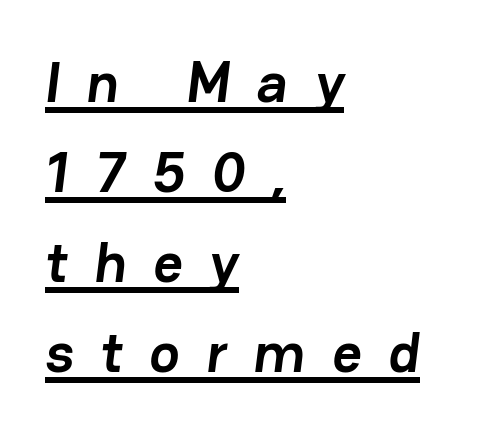
The image shows 57 px semibold sans-serif type; set left-aligned, normal line spacing (1.58x), unusually wide letter spacing (+0.47 em), underlined; low stroke contrast and a medium x-height.
